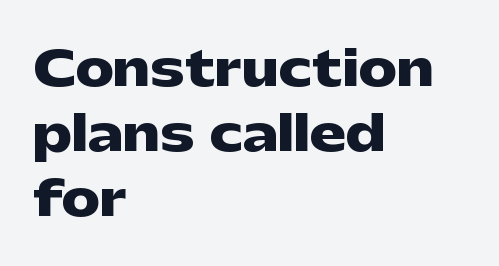
The image shows 48 px heavy, wide sans-serif type, upright; set left-aligned, normal line spacing (1.35x), normal letter spacing, not underlined; low stroke contrast and a medium x-height.
